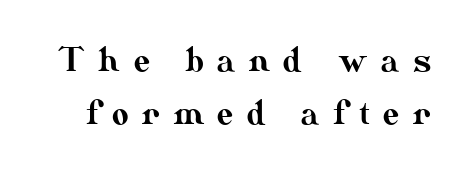
Q: Is the text italic (slanted)? A: No, it is upright.
Q: Is the text underlined? A: No.
Q: Is the spacing between letters normal or unusually wide? A: Unusually wide.
Q: Is the spacing between lines tight, normal or loose? A: Normal.
Q: Width (condensed, normal, or wide)? A: Normal.
Q: Stroke contrast? A: Medium.
Q: x-height? A: Small.
Q: Monospaced? A: No.
